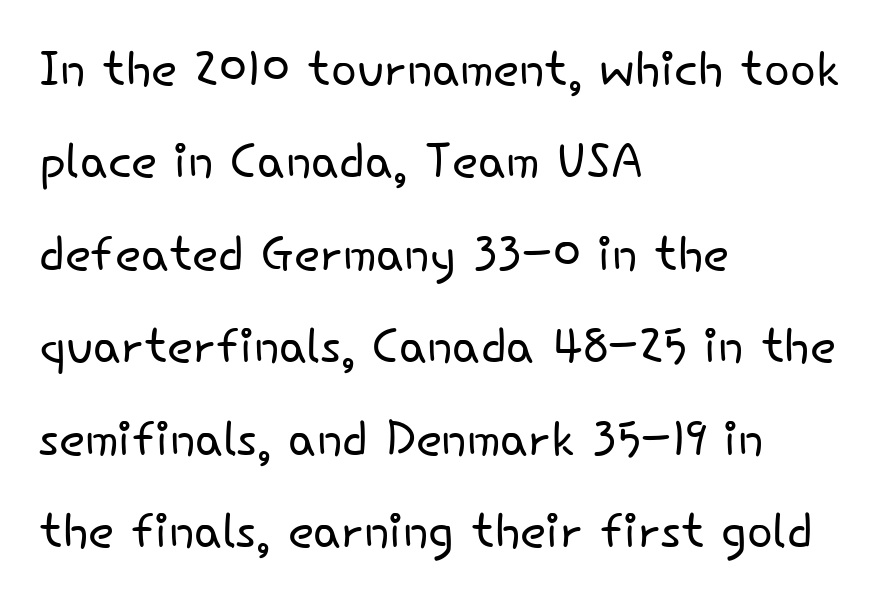
The image shows 68 px light sans-serif type, upright; set left-aligned, normal line spacing (1.36x), normal letter spacing, not underlined; low stroke contrast and a small x-height.
